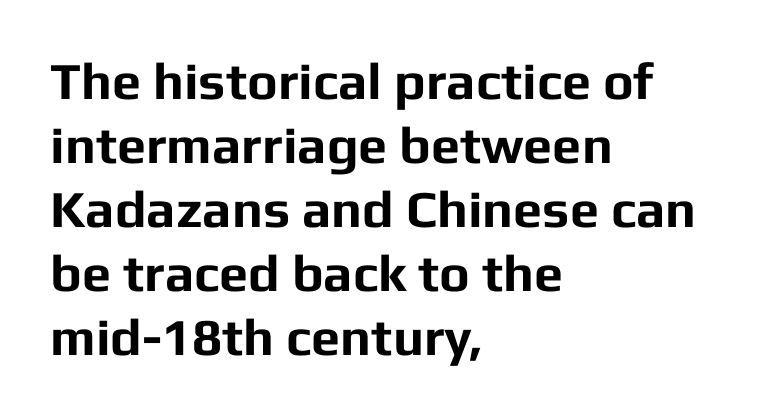
Q: Is the text bold? A: Yes.
Q: Is the text italic (slanted)? A: No, it is upright.
Q: Is the typeface a serif or a sans-serif typeface? A: Sans-serif.
Q: Is the text underlined? A: No.
Q: How is the paragraph aligned? A: Left-aligned.
Q: Is the spacing between letters normal or unusually wide? A: Normal.
Q: Width (condensed, normal, or wide)? A: Normal.
Q: Stroke contrast? A: Low.
Q: x-height? A: Medium.
Q: Monospaced? A: No.
